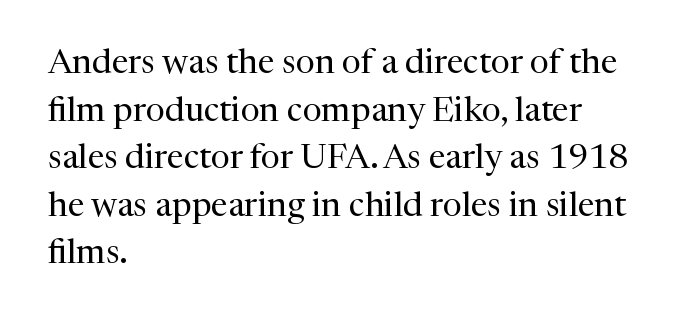
Think standard paragraph weight, or any step lighter than that. The leading is moderate, giving the passage an even texture. Does extra space separate the letters? No, they use regular spacing. Does the lettering tilt? It doesn't — this is upright. The rag falls on the right side of this text block. Think of a printed novel: that variable character pitch is what you see here.
